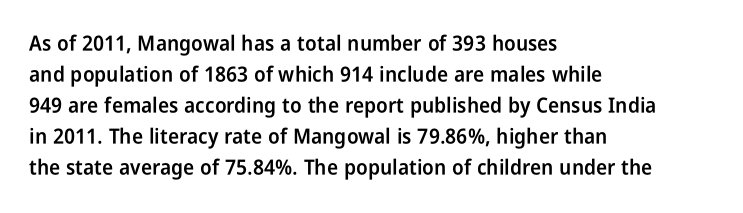
Observe the ordinary spacing: letters are neighbours, not strangers. Which margin do the lines hug? The left one — the right edge is uneven. Compared with typical paragraphs, the rows here are spaced about the same. Notice how the stems are strictly vertical — no italics here. Compared with an ordinary text face, these strokes are moderately heavier — a semibold. Clear beneath every line of the passage.
